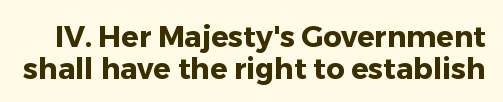
{"serif": "no", "italic": "no", "bold": "yes", "weight": "heavy", "width": "normal", "stroke_contrast": "low", "x_height": "medium", "monospaced": "no", "underline": "no", "line_spacing": "tight", "line_spacing_ratio": 1.1, "letter_spacing": "normal", "letter_spacing_em": 0.0, "glyph_px": 29}
